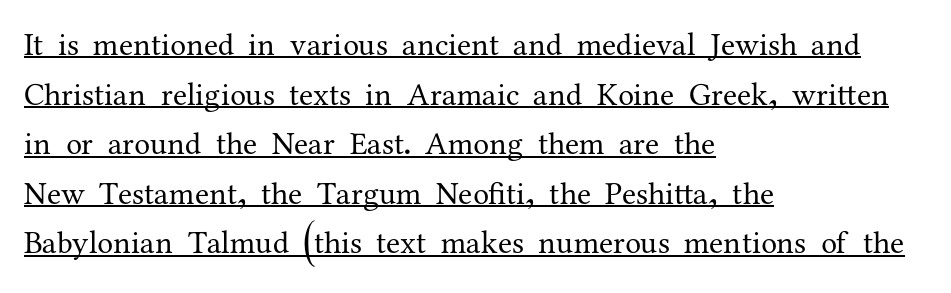
The image shows 32 px regular-weight serif type, upright; set left-aligned, normal line spacing (1.55x), normal letter spacing, underlined; medium stroke contrast and a medium x-height.
